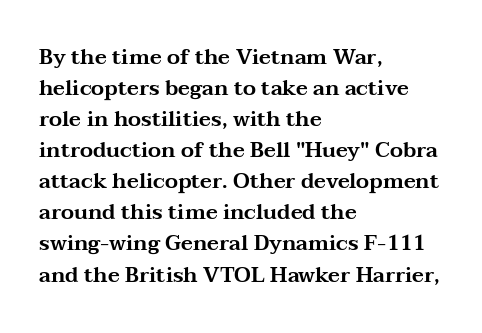
Does the copy run flush right? No — it runs flush left. The specimen reads as upright at a glance. Between one letter and the next there's only the usual sliver of space. The designer left line spacing at the default.
